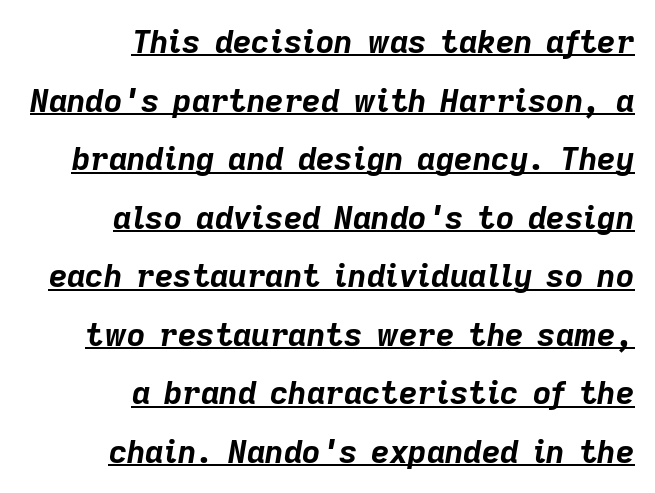
The image shows 32 px bold type, italic (leaning right); set right-aligned, line spacing 1.83x, normal letter spacing, underlined; low stroke contrast and a medium x-height.
